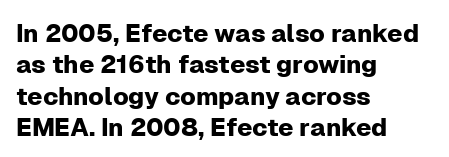
The image shows 25 px text type, upright; set left-aligned, normal line spacing (1.26x), normal letter spacing, not underlined.
